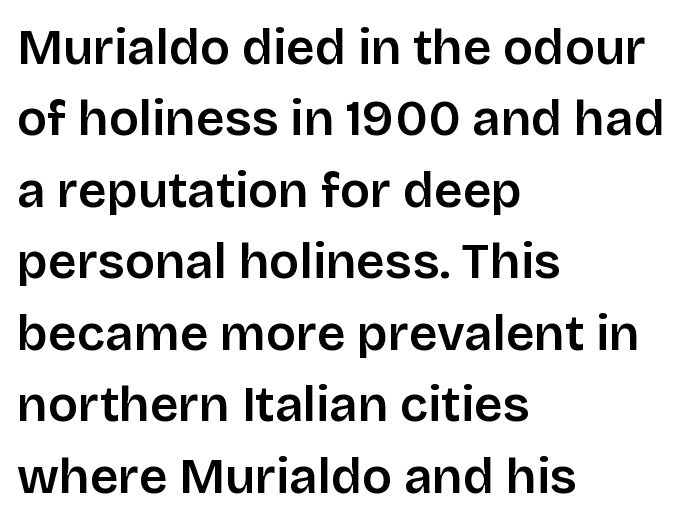
Do the characters align in a grid? No, the font is proportional. Layout note: lines flush left. This block has exactly the height ordinary leading produces. Look at the bottom of the vertical strokes: they stop flat, with no serifs. Italic? Not at all — the glyphs are vertical. The type is set solid horizontally, with unmodified tracking.
